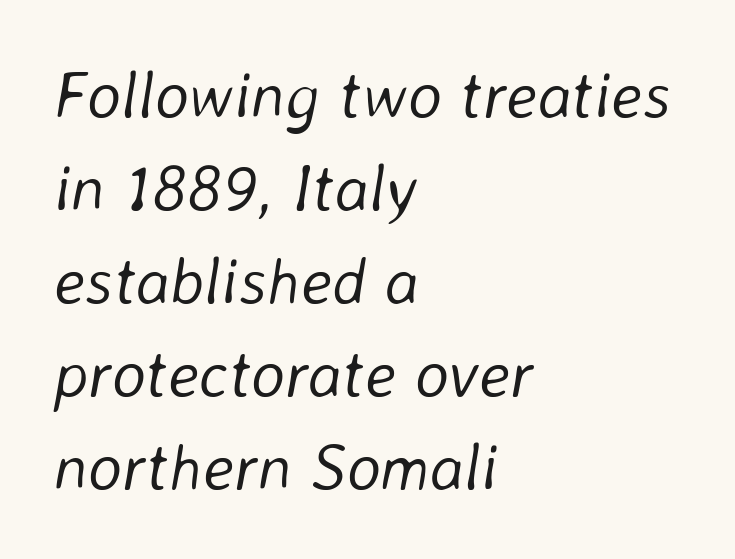
Q: Is the text bold? A: No.
Q: Is the text italic (slanted)? A: Yes, it leans right by about 8 degrees.
Q: Is the text underlined? A: No.
Q: How is the paragraph aligned? A: Left-aligned.
Q: Is the spacing between letters normal or unusually wide? A: Normal.
Q: Is the spacing between lines tight, normal or loose? A: Normal.
Q: Width (condensed, normal, or wide)? A: Normal.
Q: Stroke contrast? A: Low.
Q: x-height? A: Medium.
Q: Monospaced? A: No.
